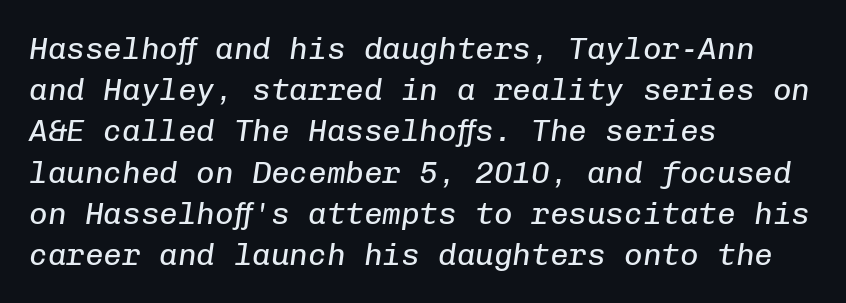
Q: Is the text bold? A: No.
Q: Is the text italic (slanted)? A: Yes, it leans right by about 8 degrees.
Q: Is the text underlined? A: No.
Q: How is the paragraph aligned? A: Left-aligned.
Q: Is the spacing between letters normal or unusually wide? A: Normal.
Q: Is the spacing between lines tight, normal or loose? A: Normal.
Q: Width (condensed, normal, or wide)? A: Normal.
Q: Stroke contrast? A: Low.
Q: x-height? A: Medium.
Q: Monospaced? A: Yes.
